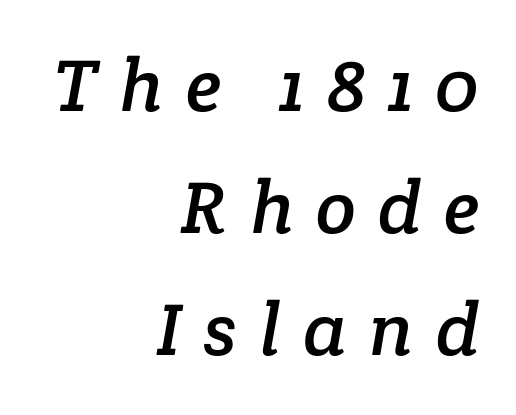
Q: Is the typeface a serif or a sans-serif typeface? A: Serif.
Q: Is the text underlined? A: No.
Q: How is the paragraph aligned? A: Right-aligned.
Q: Is the spacing between letters normal or unusually wide? A: Unusually wide.
Q: Is the spacing between lines tight, normal or loose? A: Normal.
Q: Width (condensed, normal, or wide)? A: Normal.
Q: Stroke contrast? A: Low.
Q: x-height? A: Medium.
Q: Monospaced? A: No.
